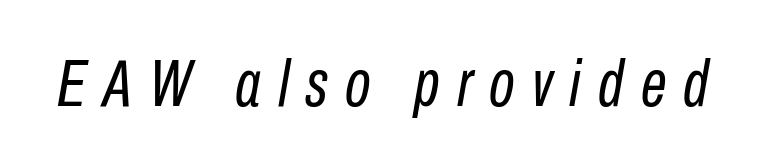
Compared with typical body copy, the letter spacing here is much looser. No letter is thick-stroked: the sample isn't bold. Designer's note — italics engaged. You could not count columns in this text — the font is proportionally spaced. Descender tails drop into unmarked territory.
